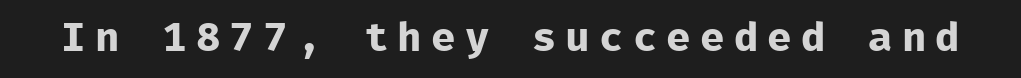
Q: Is the text bold? A: Yes.
Q: Is the text italic (slanted)? A: No, it is upright.
Q: Is the typeface a serif or a sans-serif typeface? A: Sans-serif.
Q: Is the text underlined? A: No.
Q: Is the spacing between letters normal or unusually wide? A: Unusually wide.
Q: Width (condensed, normal, or wide)? A: Normal.
Q: Stroke contrast? A: Low.
Q: x-height? A: Medium.
Q: Monospaced? A: Yes.
